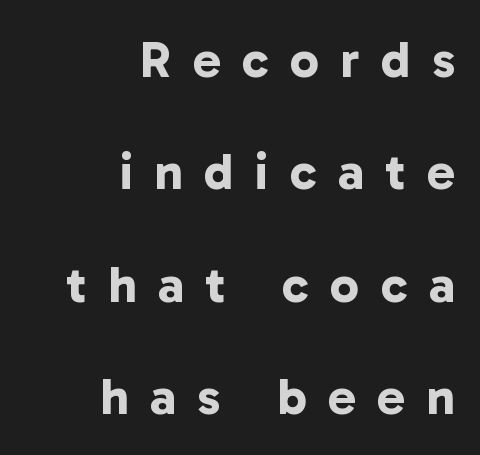
{"serif": "no", "bold": "yes", "weight": "bold", "width": "normal", "stroke_contrast": "low", "x_height": "medium", "monospaced": "no", "underline": "no", "align": "right", "line_spacing": "loose", "line_spacing_ratio": 2.16, "letter_spacing": "wide", "letter_spacing_em": 0.41, "glyph_px": 52}
